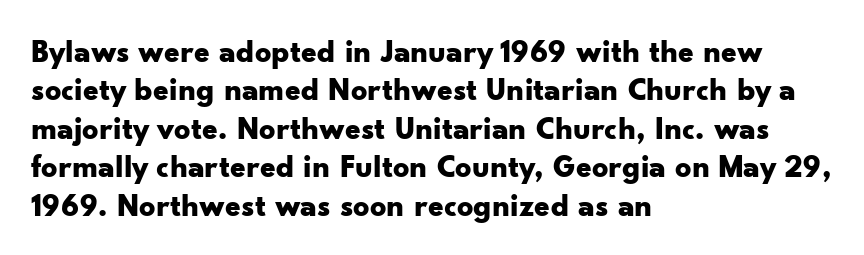
Q: Is the text bold? A: Yes.
Q: Is the text italic (slanted)? A: No, it is upright.
Q: Is the typeface a serif or a sans-serif typeface? A: Sans-serif.
Q: Is the text underlined? A: No.
Q: How is the paragraph aligned? A: Left-aligned.
Q: Is the spacing between letters normal or unusually wide? A: Normal.
Q: Width (condensed, normal, or wide)? A: Wide.
Q: Stroke contrast? A: Low.
Q: x-height? A: Small.
Q: Monospaced? A: No.
